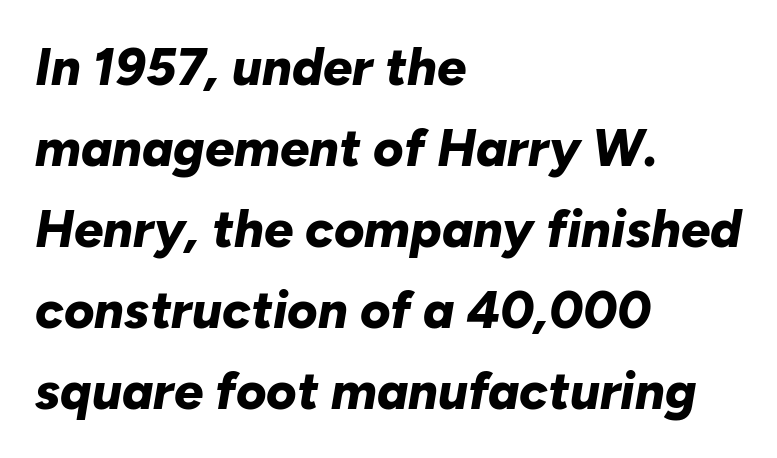
Nobody drew a line under any word here. Summary of vertical rhythm: regular, with standard interline spacing. The passage shown is typed in a proportional face where columns would drift. On the weight axis this lands at bold, roughly 700.
